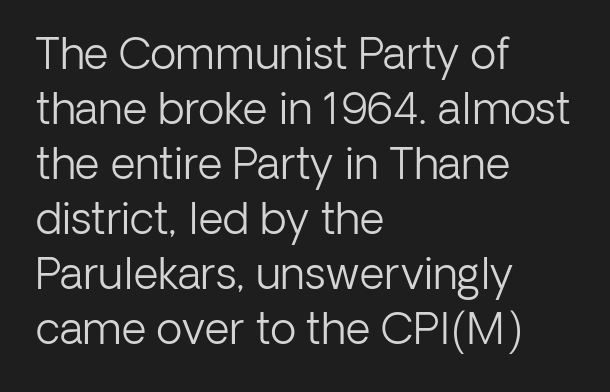
Horizontal alignment here is leftward, the default for most running prose. Glyph-to-glyph distance matches everyday printed text. Leading: standard. No letter is thick-stroked: the sample isn't bold. Each letter keeps its own natural width here, so spacing adapts to shape.
